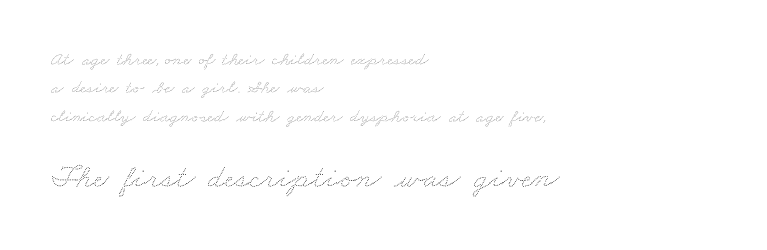
The image shows 34 px thin, wide type; set left-aligned, normal line spacing (1.49x), normal letter spacing, not underlined; the second (bottom) block is 1.79x larger; medium stroke contrast and a small x-height.
